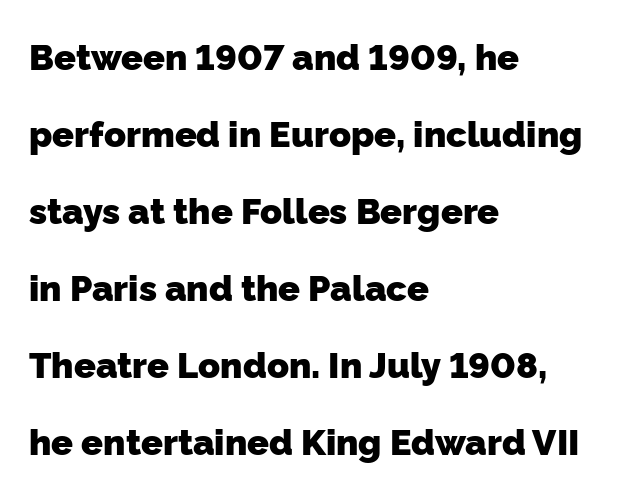
{"serif": "no", "bold": "yes", "weight": "heavy", "width": "normal", "stroke_contrast": "low", "x_height": "medium", "monospaced": "no", "underline": "no", "align": "left", "line_spacing": "loose", "line_spacing_ratio": 2.14, "letter_spacing": "normal", "letter_spacing_em": 0.0, "glyph_px": 36}
